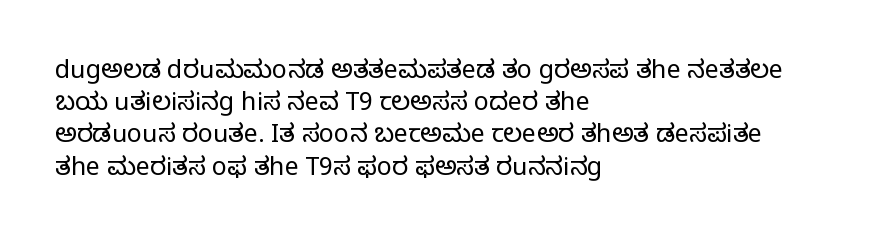
{"italic": "no", "bold": "no", "underline": "no", "align": "left", "line_spacing": "normal", "line_spacing_ratio": 1.29, "letter_spacing": "normal", "letter_spacing_em": 0.0, "glyph_px": 25}
